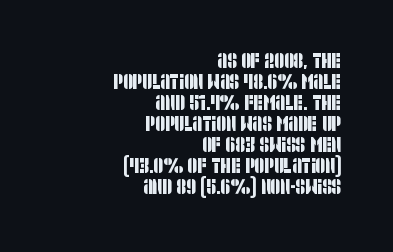
{"underline": "no", "align": "right", "line_spacing": "tight", "line_spacing_ratio": 1.0, "letter_spacing": "normal", "letter_spacing_em": 0.0, "glyph_px": 21}
